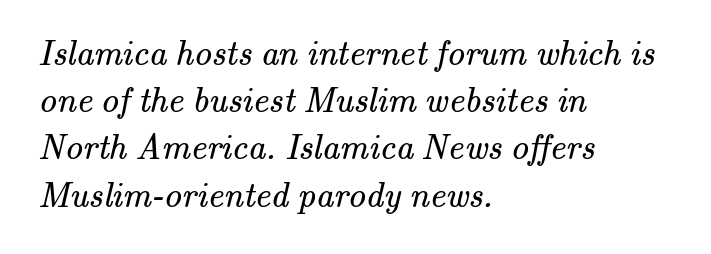
Is this a sans? No — the strokes have serifs. The rows are spaced the way most documents space them. Horizontal alignment here is leftward, the default for most running prose. Beneath every word, the page is bare. In terms of letterspacing, this is plain default setting.
